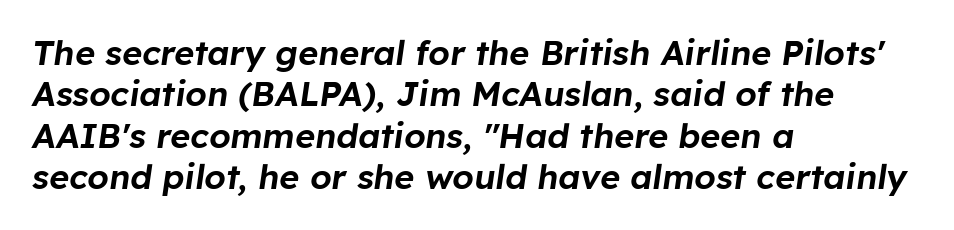
{"italic": "yes", "lean": "right", "slant_degrees": 8, "width": "normal", "stroke_contrast": "low", "x_height": "medium", "monospaced": "no", "underline": "no", "align": "left", "line_spacing_ratio": 1.22, "letter_spacing": "normal", "letter_spacing_em": 0.0, "glyph_px": 34}
